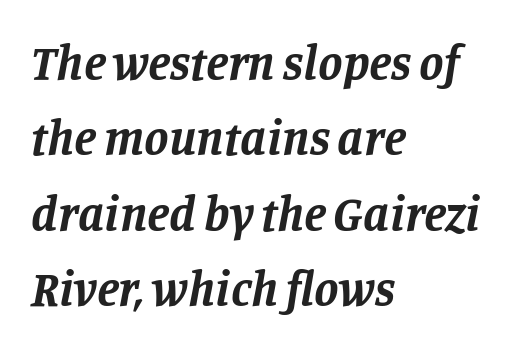
{"serif": "yes", "italic": "yes", "lean": "right", "slant_degrees": 11, "bold": "yes", "weight": "bold", "width": "normal", "stroke_contrast": "low", "x_height": "large", "monospaced": "no", "underline": "no", "align": "left", "line_spacing": "normal", "line_spacing_ratio": 1.54, "letter_spacing": "normal", "letter_spacing_em": 0.0, "glyph_px": 49}
